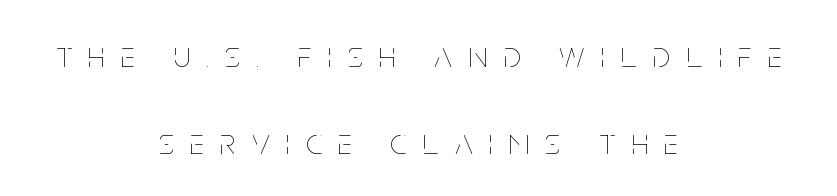
The image shows 36 px thin, condensed type, upright; set centered, loose line spacing (2.41x), unusually wide letter spacing (+0.46 em), not underlined; low stroke contrast and a large x-height.
